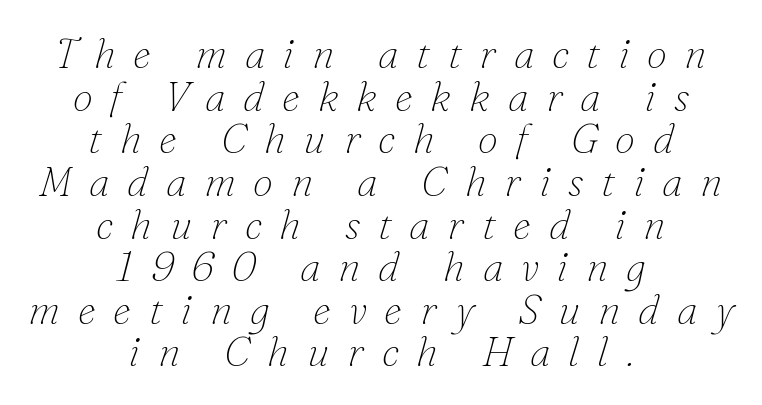
{"serif": "yes", "italic": "yes", "lean": "right", "slant_degrees": 16, "bold": "no", "weight": "thin", "width": "normal", "stroke_contrast": "low", "x_height": "small", "monospaced": "no", "underline": "no", "align": "center", "line_spacing": "tight", "line_spacing_ratio": 1.04, "letter_spacing": "wide", "letter_spacing_em": 0.43, "glyph_px": 41}
